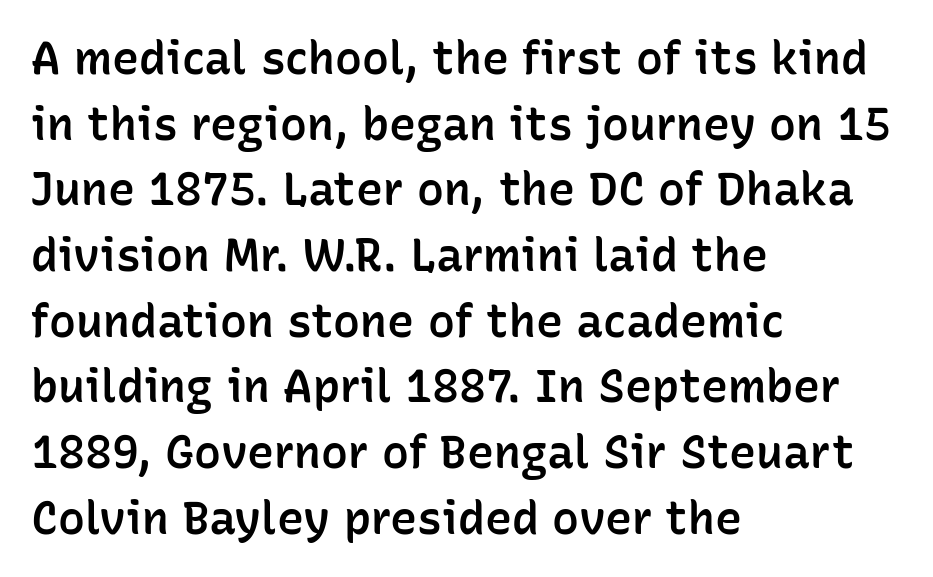
{"serif": "no", "italic": "no", "bold": "semi", "weight": "semibold", "width": "normal", "stroke_contrast": "low", "x_height": "medium", "monospaced": "no", "underline": "no", "align": "left", "line_spacing": "normal", "line_spacing_ratio": 1.46, "letter_spacing": "normal", "letter_spacing_em": 0.0, "glyph_px": 45}
